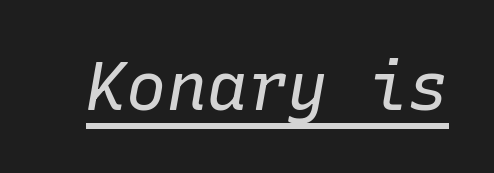
The image shows 67 px regular-weight type, italic (leaning right), monospaced; set normal letter spacing, underlined; low stroke contrast and a medium x-height.
